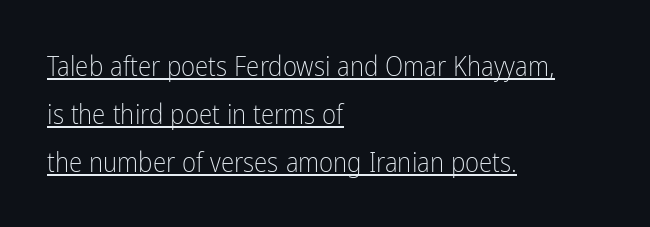
Q: Is the text bold? A: No.
Q: Is the text italic (slanted)? A: No, it is upright.
Q: Is the text underlined? A: Yes.
Q: How is the paragraph aligned? A: Left-aligned.
Q: Is the spacing between letters normal or unusually wide? A: Normal.
